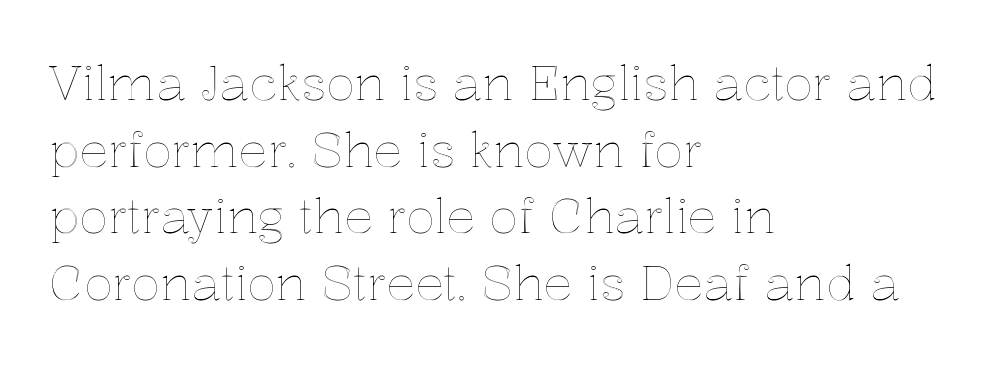
The image shows 48 px text type, upright; set left-aligned, normal line spacing (1.39x), normal letter spacing, not underlined; a medium x-height.
